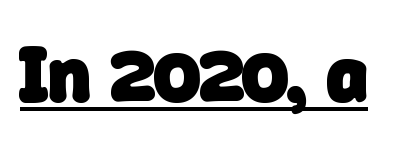
{"serif": "no", "bold": "yes", "weight": "heavy", "width": "normal", "stroke_contrast": "low", "x_height": "medium", "monospaced": "no", "underline": "yes", "letter_spacing": "normal", "letter_spacing_em": 0.0, "glyph_px": 79}
